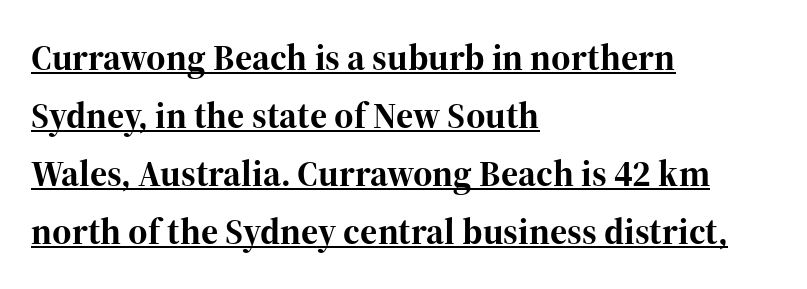
A typographer would call this underscored text. The font's upright variant was chosen for this text. The letters are bold, with thick, heavy strokes. Regarding leading, the lines here are spaced in the standard way. Classification — serif.
